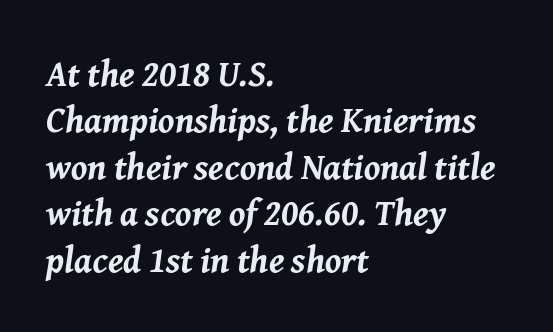
{"italic": "yes", "lean": "right", "slant_degrees": 8, "bold": "yes", "weight": "bold", "width": "normal", "stroke_contrast": "medium", "x_height": "medium", "monospaced": "no", "underline": "no", "align": "left", "line_spacing": "normal", "line_spacing_ratio": 1.29, "letter_spacing": "normal", "letter_spacing_em": 0.0, "glyph_px": 36}
